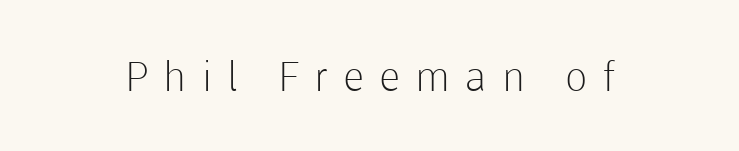
Q: Is the text bold? A: No.
Q: Is the text italic (slanted)? A: No, it is upright.
Q: Is the typeface a serif or a sans-serif typeface? A: Sans-serif.
Q: Is the text underlined? A: No.
Q: Is the spacing between letters normal or unusually wide? A: Unusually wide.
Q: Width (condensed, normal, or wide)? A: Normal.
Q: Stroke contrast? A: Low.
Q: x-height? A: Medium.
Q: Monospaced? A: No.
